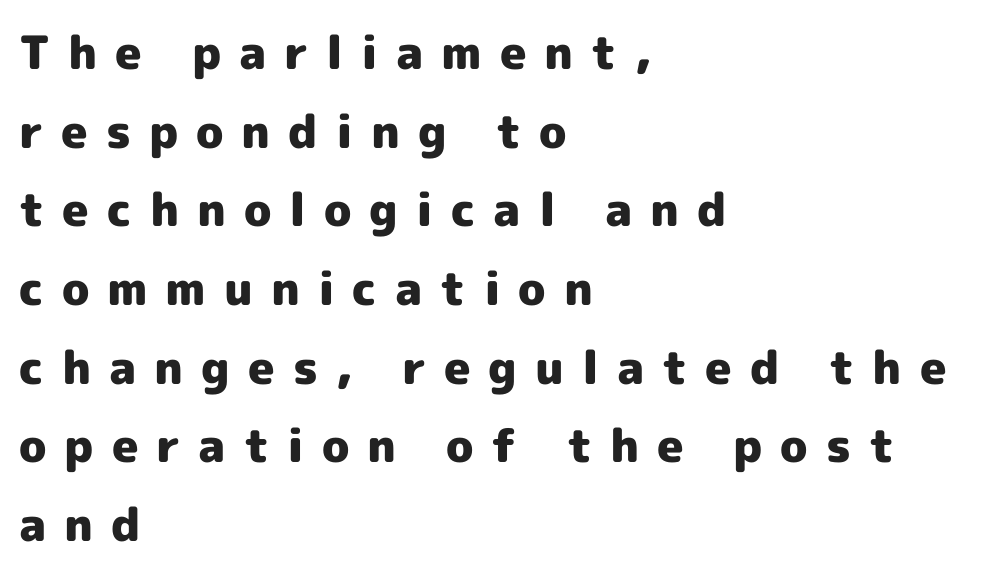
Lines of text with bare space underneath. Typesetter's note: full bold, strokes at maximum text heaviness. The letters carry no serifs — their stems end cleanly without finishing strokes. Words appear elongated and porous because spacing is wide.
